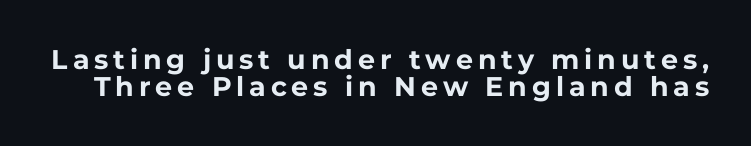
The image shows 27 px bold type, upright; set tight line spacing (1.01x), not underlined.
